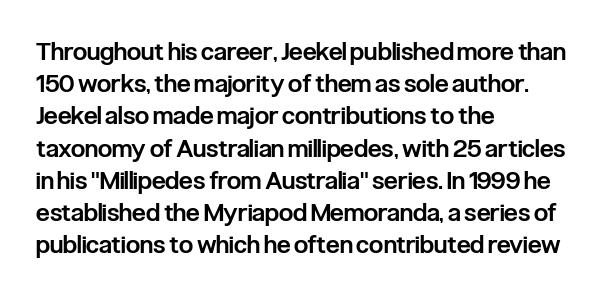
Typesetter's note: demi weight, one step under bold. What's the leading like? Ordinary, nothing unusual. Observe the ordinary spacing: letters are neighbours, not strangers. Anything drawn beneath the words? Only blank space.
